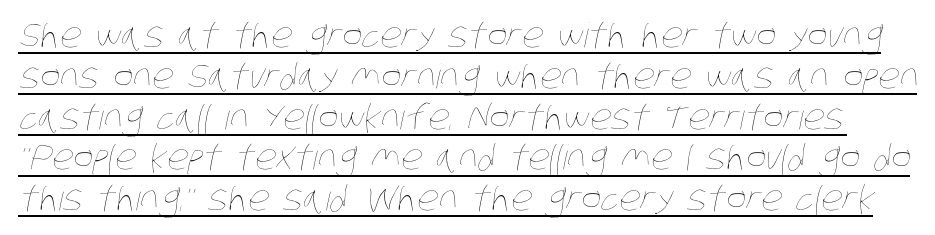
The image shows 34 px thin, condensed type; set line spacing 1.2x, normal letter spacing, underlined; low stroke contrast and a large x-height.
